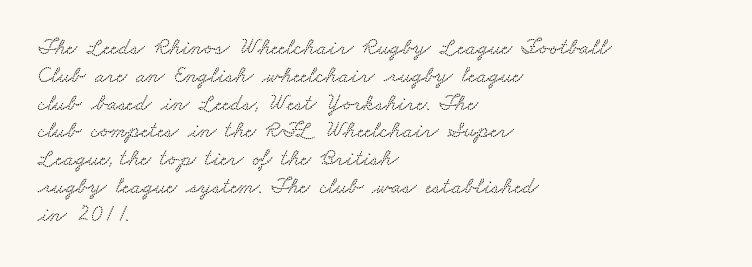
The image shows 23 px text type; set left-aligned, line spacing 1.21x, normal letter spacing, not underlined.
